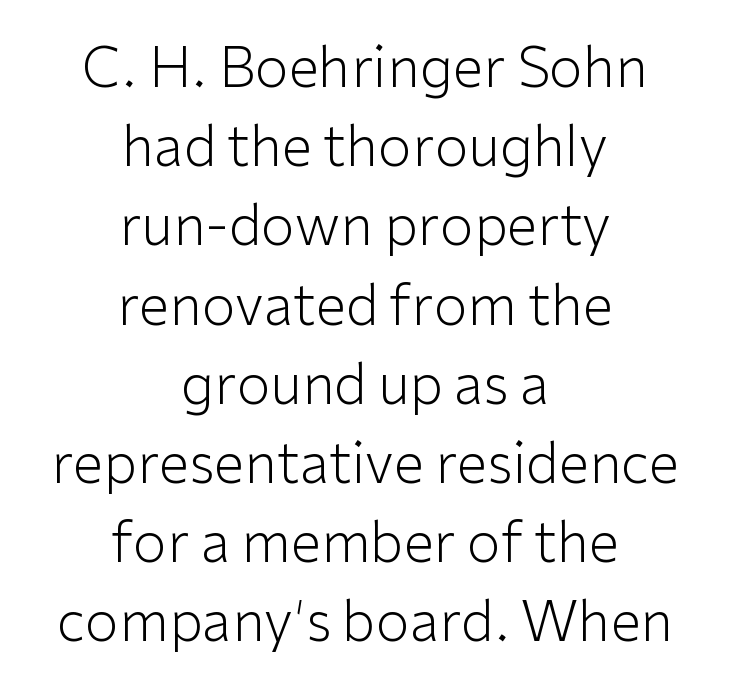
{"serif": "no", "italic": "no", "bold": "no", "weight": "light", "width": "normal", "stroke_contrast": "low", "x_height": "medium", "monospaced": "no", "underline": "no", "align": "center", "line_spacing": "normal", "line_spacing_ratio": 1.44, "letter_spacing": "normal", "letter_spacing_em": 0.0, "glyph_px": 55}
